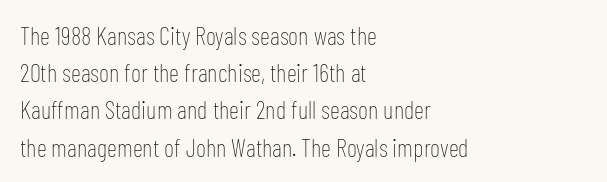
Q: Is the text bold? A: No.
Q: Is the text italic (slanted)? A: No, it is upright.
Q: Is the text underlined? A: No.
Q: How is the paragraph aligned? A: Left-aligned.
Q: Is the spacing between letters normal or unusually wide? A: Normal.
Q: Is the spacing between lines tight, normal or loose? A: Normal.
